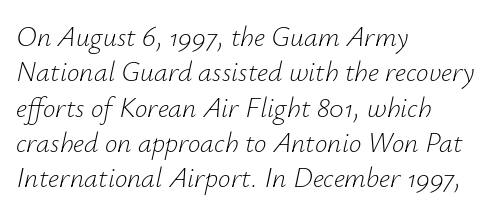
Q: Is the text bold? A: No.
Q: Is the text italic (slanted)? A: Yes, it leans right by about 12 degrees.
Q: Is the text underlined? A: No.
Q: How is the paragraph aligned? A: Left-aligned.
Q: Is the spacing between letters normal or unusually wide? A: Normal.
Q: Is the spacing between lines tight, normal or loose? A: Normal.
Q: Width (condensed, normal, or wide)? A: Normal.
Q: Stroke contrast? A: Low.
Q: x-height? A: Small.
Q: Monospaced? A: No.
